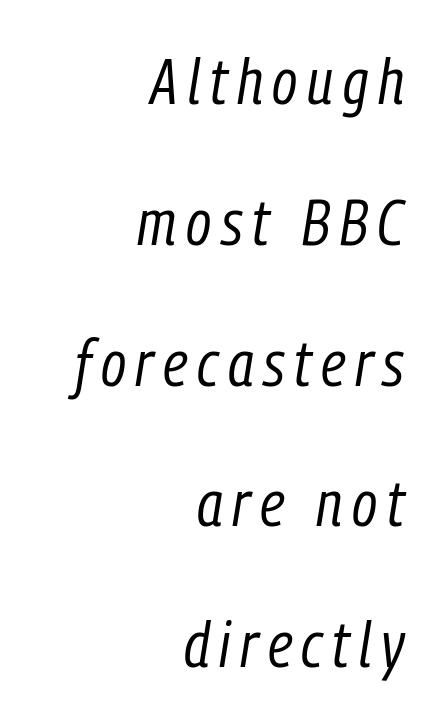
{"italic": "yes", "lean": "right", "slant_degrees": 9, "bold": "no", "weight": "regular", "width": "condensed", "stroke_contrast": "low", "x_height": "medium", "monospaced": "no", "underline": "no", "align": "right", "line_spacing": "loose", "line_spacing_ratio": 2.2, "glyph_px": 64}
